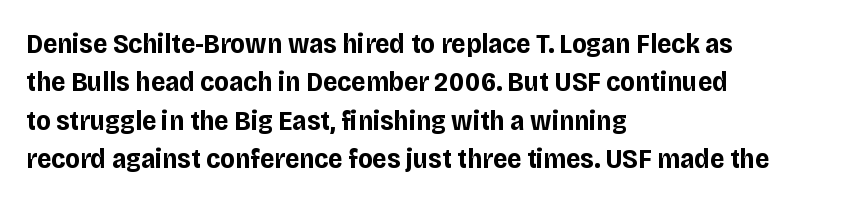
The image shows 28 px bold sans-serif type, upright; set left-aligned, normal line spacing (1.37x), normal letter spacing, not underlined; low stroke contrast and a large x-height.
